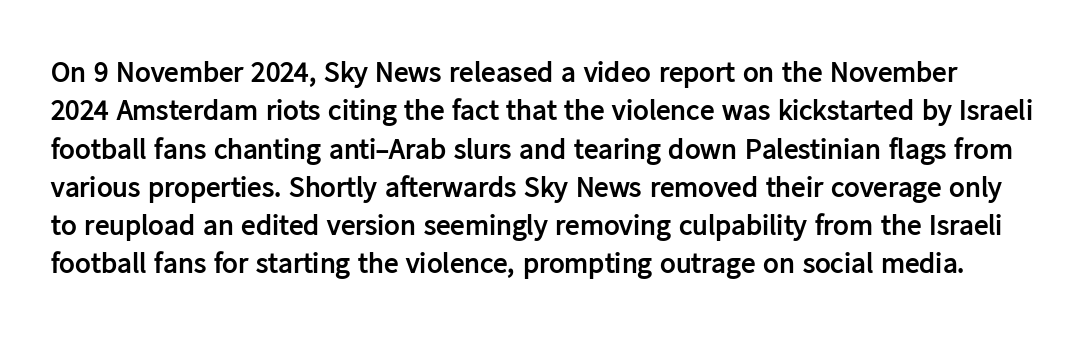
{"serif": "no", "italic": "no", "bold": "yes", "weight": "semibold", "width": "normal", "stroke_contrast": "low", "x_height": "medium", "monospaced": "no", "underline": "no", "line_spacing": "normal", "line_spacing_ratio": 1.32, "letter_spacing": "normal", "letter_spacing_em": 0.0, "glyph_px": 29}
